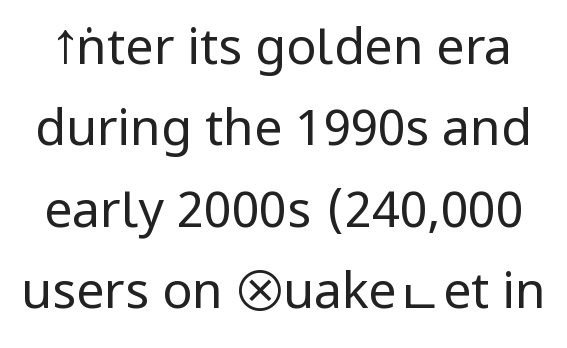
The image shows 50 px regular-weight, condensed sans-serif type, upright; set normal line spacing (1.63x), normal letter spacing, not underlined; low stroke contrast.
